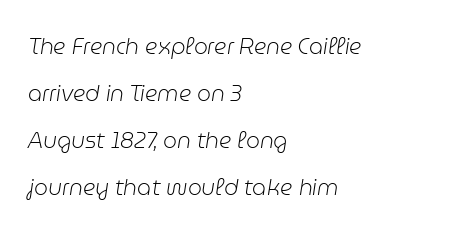
{"italic": "yes", "lean": "right", "slant_degrees": 9, "bold": "no", "underline": "no", "align": "left", "line_spacing": "loose", "line_spacing_ratio": 2.13, "letter_spacing": "normal", "letter_spacing_em": 0.0, "glyph_px": 22}
